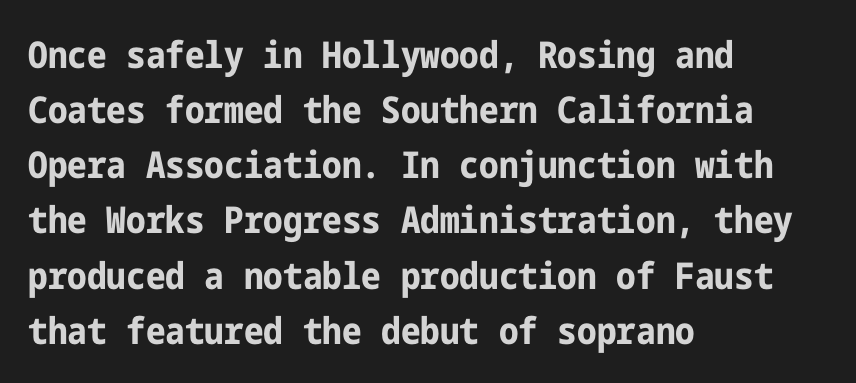
The typesetting leans heavy: a genuine bold. Between one letter and the next there's only the usual sliver of space. Underline: absent. The lettering stays uniformly vertical, giving the passage a roman look.
